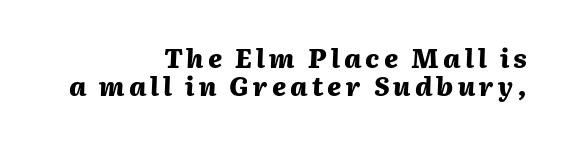
Q: Is the text bold? A: Yes.
Q: Is the text italic (slanted)? A: Yes, it leans right by about 2 degrees.
Q: Is the text underlined? A: No.
Q: How is the paragraph aligned? A: Right-aligned.
Q: Is the spacing between lines tight, normal or loose? A: Tight.
